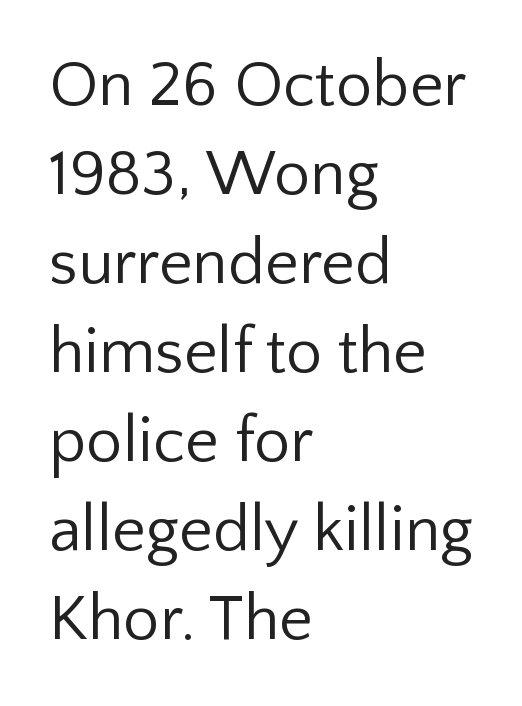
{"serif": "no", "italic": "no", "bold": "no", "weight": "regular", "width": "normal", "stroke_contrast": "low", "x_height": "medium", "monospaced": "no", "underline": "no", "align": "left", "line_spacing": "normal", "line_spacing_ratio": 1.37, "letter_spacing": "normal", "letter_spacing_em": 0.0, "glyph_px": 65}
